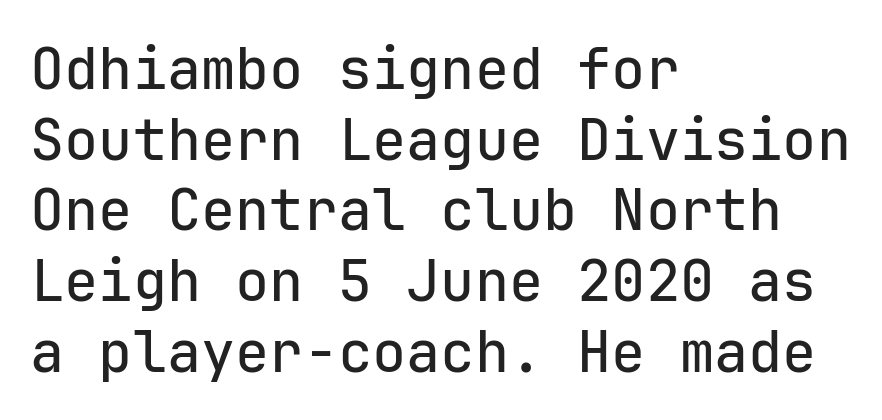
{"serif": "no", "italic": "no", "width": "normal", "stroke_contrast": "low", "x_height": "medium", "monospaced": "yes", "underline": "no", "align": "left", "line_spacing_ratio": 1.24, "letter_spacing": "normal", "letter_spacing_em": 0.0, "glyph_px": 57}
